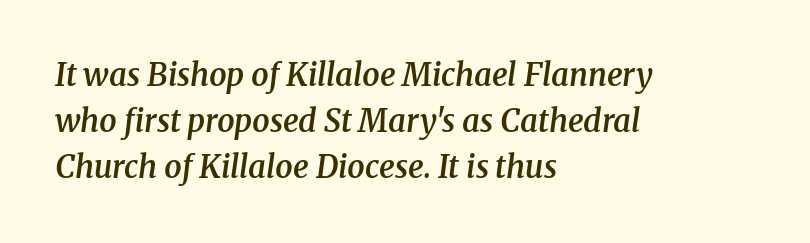
{"serif": "yes", "italic": "yes", "lean": "right", "slant_degrees": 8, "bold": "semi", "weight": "semibold", "width": "normal", "stroke_contrast": "medium", "x_height": "medium", "monospaced": "no", "underline": "no", "align": "left", "line_spacing": "normal", "line_spacing_ratio": 1.49, "letter_spacing": "normal", "letter_spacing_em": 0.0, "glyph_px": 31}
